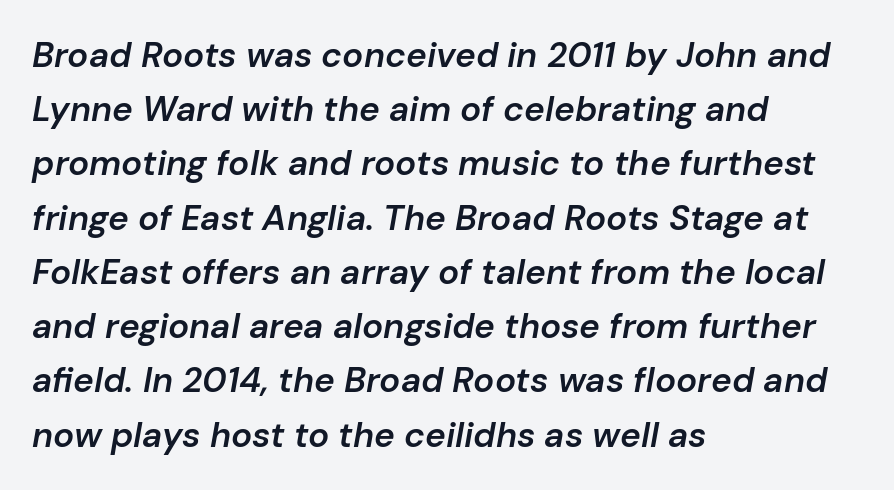
The image shows 35 px semibold type, italic (leaning right); set left-aligned, normal line spacing (1.55x), normal letter spacing, not underlined; low stroke contrast and a medium x-height.
